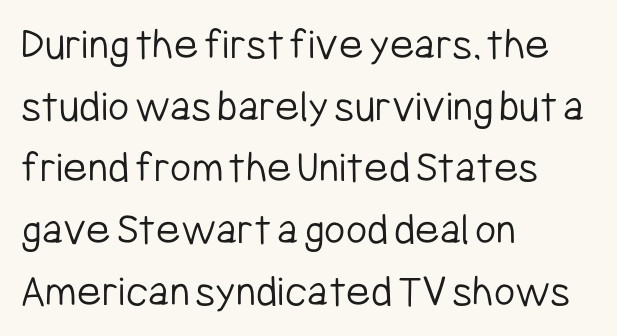
Q: Is the text bold? A: No.
Q: Is the text italic (slanted)? A: No, it is upright.
Q: Is the typeface a serif or a sans-serif typeface? A: Sans-serif.
Q: Is the text underlined? A: No.
Q: How is the paragraph aligned? A: Left-aligned.
Q: Is the spacing between letters normal or unusually wide? A: Normal.
Q: Is the spacing between lines tight, normal or loose? A: Normal.
Q: Width (condensed, normal, or wide)? A: Condensed.
Q: Stroke contrast? A: Low.
Q: x-height? A: Medium.
Q: Monospaced? A: No.
